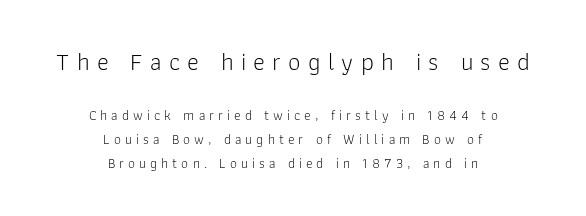
Q: Is the text bold? A: No.
Q: Is the text italic (slanted)? A: No, it is upright.
Q: Is the text underlined? A: No.
Q: How is the paragraph aligned? A: Centered.
Q: Is the spacing between letters normal or unusually wide? A: Unusually wide.
Q: Is the spacing between lines tight, normal or loose? A: Normal.
Q: Which block of text is set in a larger size, the first (top) or the second (bottom)? A: The first (top) one.
